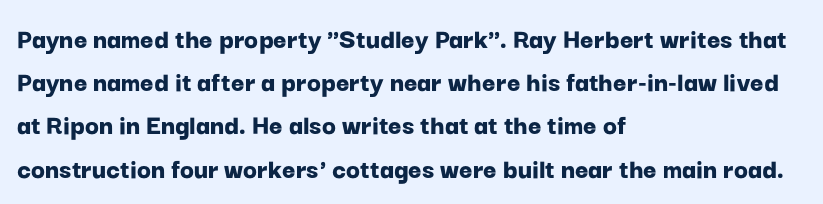
Q: Is the text bold? A: Yes.
Q: Is the text italic (slanted)? A: No, it is upright.
Q: Is the typeface a serif or a sans-serif typeface? A: Sans-serif.
Q: Is the text underlined? A: No.
Q: How is the paragraph aligned? A: Left-aligned.
Q: Is the spacing between letters normal or unusually wide? A: Normal.
Q: Is the spacing between lines tight, normal or loose? A: Normal.
Q: Width (condensed, normal, or wide)? A: Normal.
Q: Stroke contrast? A: Low.
Q: x-height? A: Medium.
Q: Monospaced? A: No.
